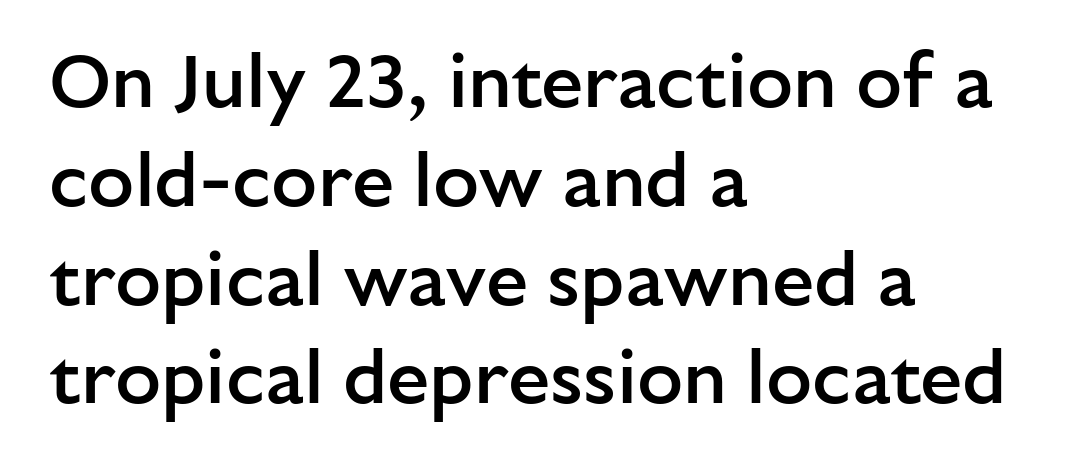
Q: Is the text bold? A: Semi-bold.
Q: Is the text italic (slanted)? A: No, it is upright.
Q: Is the typeface a serif or a sans-serif typeface? A: Sans-serif.
Q: Is the text underlined? A: No.
Q: How is the paragraph aligned? A: Left-aligned.
Q: Is the spacing between letters normal or unusually wide? A: Normal.
Q: Is the spacing between lines tight, normal or loose? A: Normal.
Q: Width (condensed, normal, or wide)? A: Normal.
Q: Stroke contrast? A: Low.
Q: x-height? A: Medium.
Q: Monospaced? A: No.
